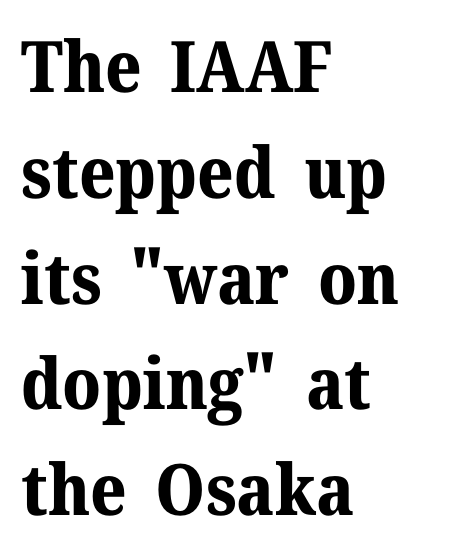
Spacing verdict: proportional, widths tailored to each character. You can tell it's not italic because the verticals are truly vertical. The strip under each line holds only bare page. These lines keep a tight, regular rhythm from letter to letter. A classic flush-left, rag-right setting is used for this passage. The passage shown is typeset with a serif family.
